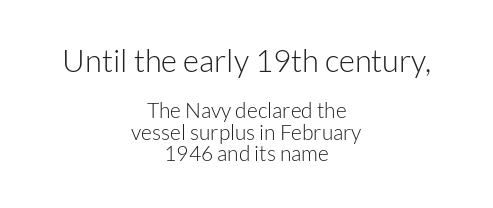
The image shows 31 px light sans-serif type, upright; set centered, tight line spacing (1.02x), normal letter spacing, not underlined; the first (top) block is 1.48x larger; low stroke contrast and a medium x-height.
